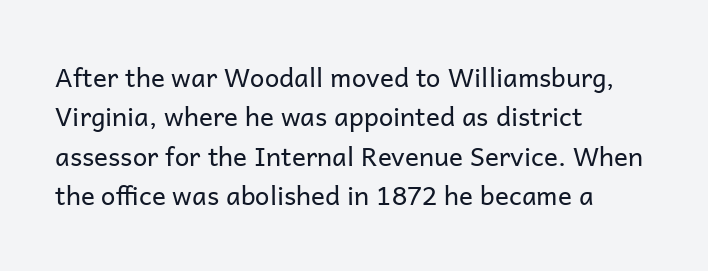
{"italic": "no", "bold": "no", "underline": "no", "align": "left", "line_spacing": "normal", "line_spacing_ratio": 1.51, "letter_spacing": "normal", "letter_spacing_em": 0.0, "glyph_px": 26}
